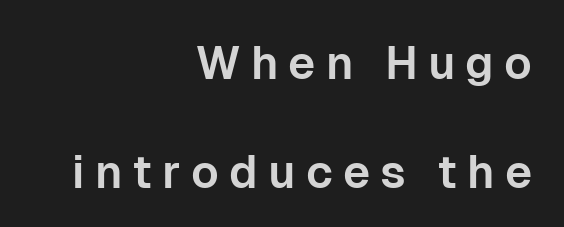
{"serif": "no", "italic": "no", "width": "normal", "stroke_contrast": "low", "x_height": "medium", "monospaced": "no", "underline": "no", "align": "right", "line_spacing": "loose", "line_spacing_ratio": 2.36, "letter_spacing": "wide", "letter_spacing_em": 0.22, "glyph_px": 46}
